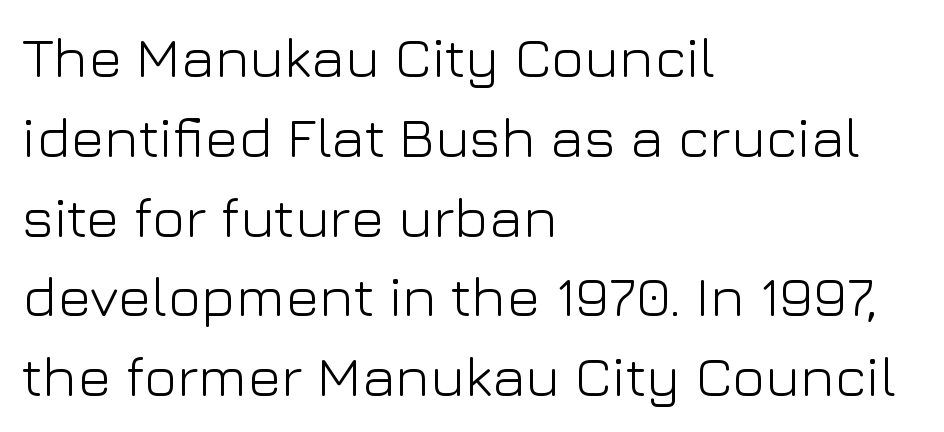
{"serif": "no", "italic": "no", "bold": "no", "weight": "light", "width": "normal", "stroke_contrast": "low", "x_height": "medium", "monospaced": "no", "underline": "no", "align": "left", "line_spacing": "normal", "line_spacing_ratio": 1.4, "letter_spacing": "normal", "letter_spacing_em": 0.0, "glyph_px": 57}
